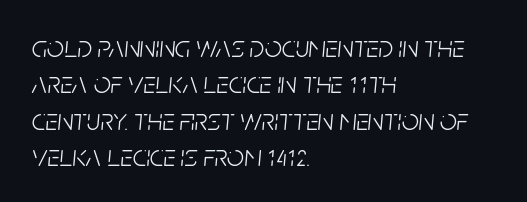
Q: Is the text bold? A: No.
Q: Is the text italic (slanted)? A: Yes, it leans right by about 5 degrees.
Q: Is the text underlined? A: No.
Q: How is the paragraph aligned? A: Left-aligned.
Q: Is the spacing between letters normal or unusually wide? A: Normal.
Q: Width (condensed, normal, or wide)? A: Condensed.
Q: Stroke contrast? A: Low.
Q: x-height? A: Large.
Q: Monospaced? A: No.
